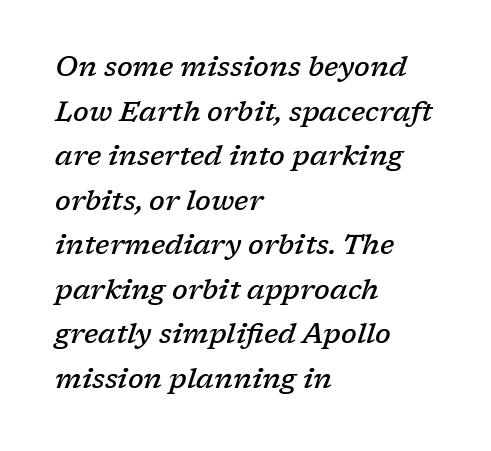
Q: Is the text bold? A: Semi-bold.
Q: Is the text italic (slanted)? A: Yes, it leans right by about 17 degrees.
Q: Is the typeface a serif or a sans-serif typeface? A: Serif.
Q: Is the text underlined? A: No.
Q: How is the paragraph aligned? A: Left-aligned.
Q: Is the spacing between letters normal or unusually wide? A: Normal.
Q: Is the spacing between lines tight, normal or loose? A: Normal.
Q: Width (condensed, normal, or wide)? A: Normal.
Q: Stroke contrast? A: Low.
Q: x-height? A: Medium.
Q: Monospaced? A: No.
